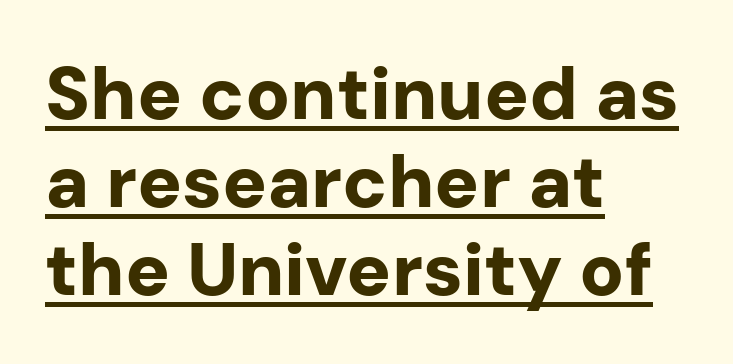
Q: Is the text bold? A: Yes.
Q: Is the text italic (slanted)? A: No, it is upright.
Q: Is the typeface a serif or a sans-serif typeface? A: Sans-serif.
Q: Is the text underlined? A: Yes.
Q: How is the paragraph aligned? A: Left-aligned.
Q: Is the spacing between letters normal or unusually wide? A: Normal.
Q: Width (condensed, normal, or wide)? A: Normal.
Q: Stroke contrast? A: Low.
Q: x-height? A: Medium.
Q: Monospaced? A: No.
